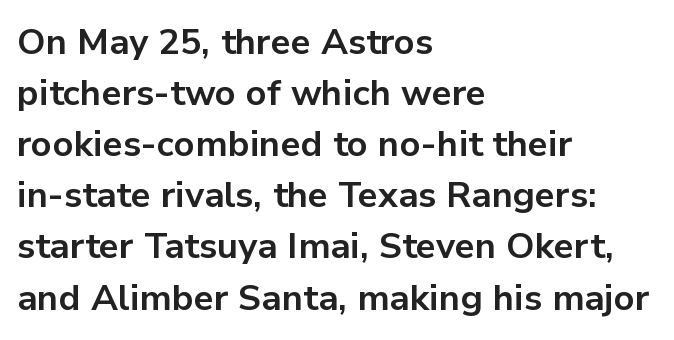
{"serif": "no", "italic": "no", "bold": "yes", "weight": "bold", "width": "normal", "stroke_contrast": "low", "x_height": "medium", "monospaced": "no", "underline": "no", "align": "left", "line_spacing": "normal", "line_spacing_ratio": 1.42, "letter_spacing": "normal", "letter_spacing_em": 0.0, "glyph_px": 36}
